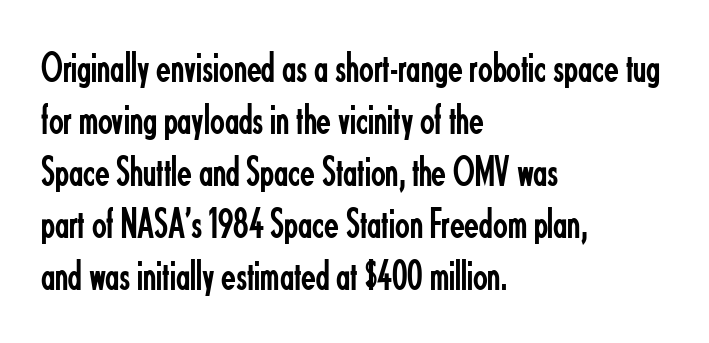
The image shows 43 px regular-weight, condensed sans-serif type, upright; set left-aligned, line spacing 1.21x, normal letter spacing, not underlined; low stroke contrast and a small x-height.
